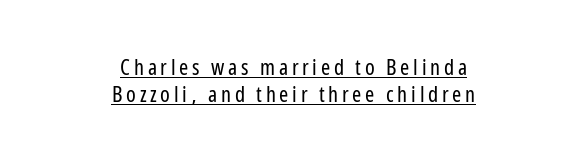
The image shows 22 px text type, upright; set centered, line spacing 1.22x, underlined.
